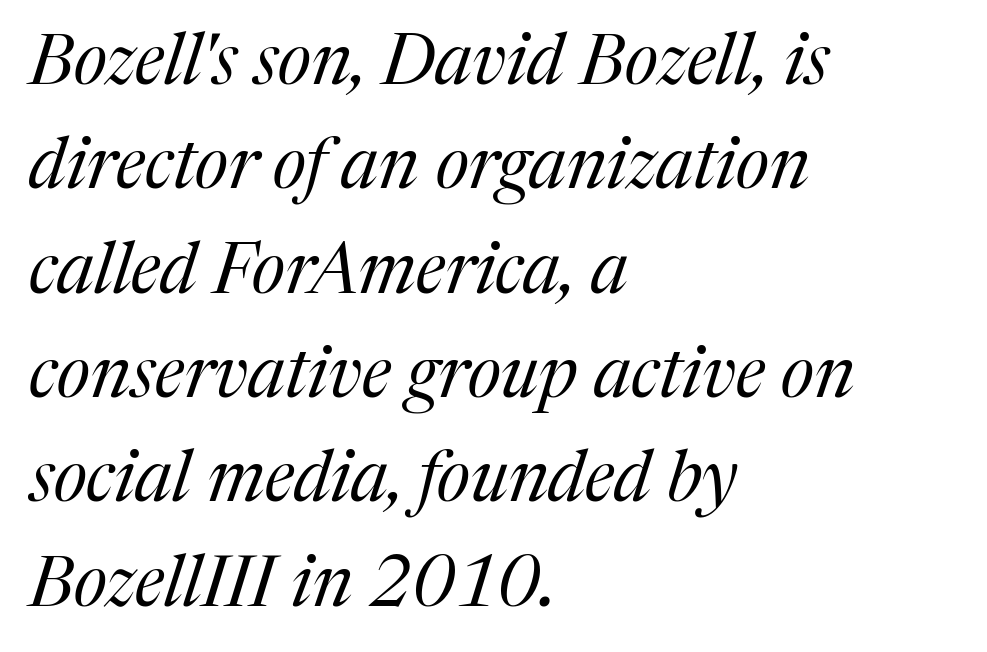
{"serif": "yes", "italic": "yes", "lean": "right", "slant_degrees": 17, "bold": "no", "weight": "regular", "width": "normal", "stroke_contrast": "medium", "x_height": "medium", "monospaced": "no", "underline": "no", "align": "left", "line_spacing": "normal", "line_spacing_ratio": 1.47, "letter_spacing": "normal", "letter_spacing_em": 0.0, "glyph_px": 71}
